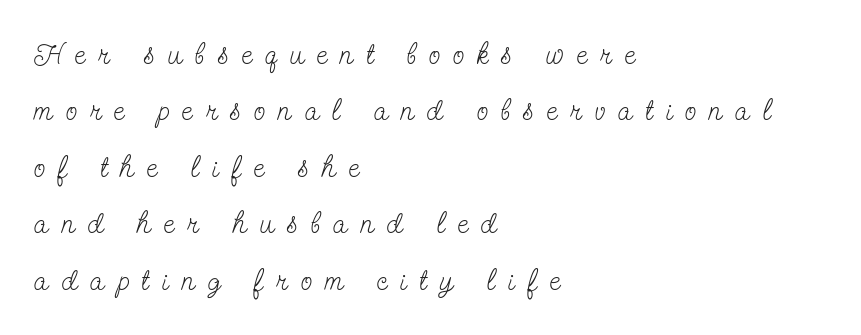
Unmarked baselines from the first word to the last. The letters advance in unequal steps, a hallmark of proportional type. Where is the straight margin? On the left. Examine the stroke ends and you'll spot serifs.
